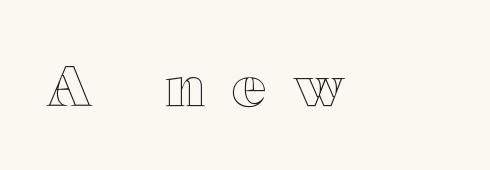
The letters advance in unequal steps, a hallmark of proportional type. Spacing between characters has been opened up far beyond the box default. The space directly below the letters is spotless. A roman cut, with each character standing at attention.
